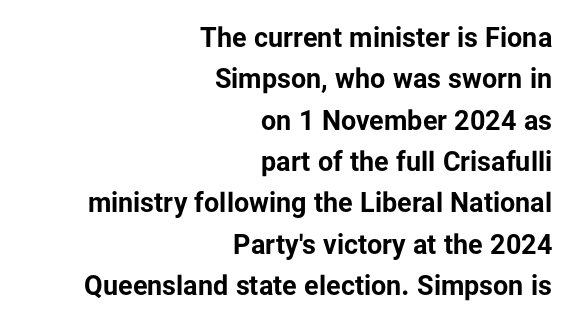
The gaps between neighbouring characters are ordinary and unremarkable. A full-strength bold gives these letters their thick strokes. No word sits above an underline. Layout note: lines flush right. Interline gaps are of average width in this sample.
